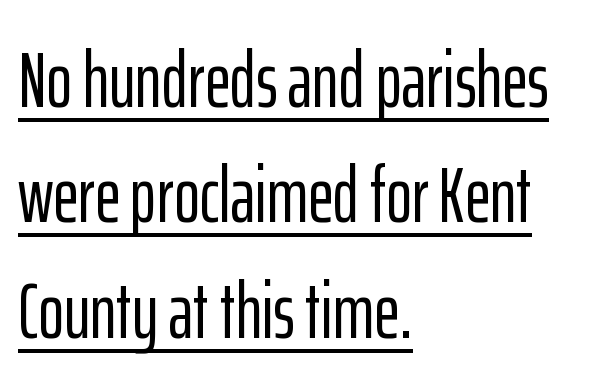
Q: Is the text italic (slanted)? A: No, it is upright.
Q: Is the typeface a serif or a sans-serif typeface? A: Sans-serif.
Q: Is the text underlined? A: Yes.
Q: How is the paragraph aligned? A: Left-aligned.
Q: Is the spacing between letters normal or unusually wide? A: Normal.
Q: Is the spacing between lines tight, normal or loose? A: Normal.
Q: Width (condensed, normal, or wide)? A: Condensed.
Q: Stroke contrast? A: Low.
Q: x-height? A: Medium.
Q: Monospaced? A: No.
